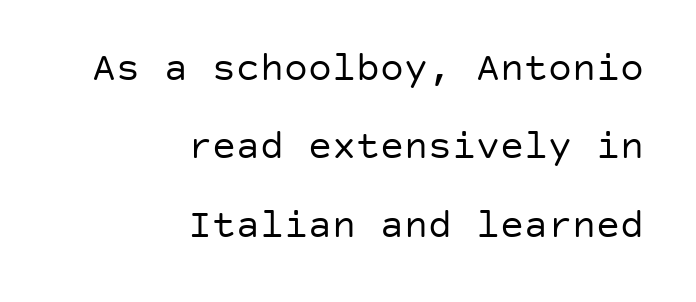
Line ends are locked; line starts wander. To sum up the face: it is a sans, with no serifs. Check the space under the baseline: it is left empty. Italic: no, the glyphs are upright roman.
